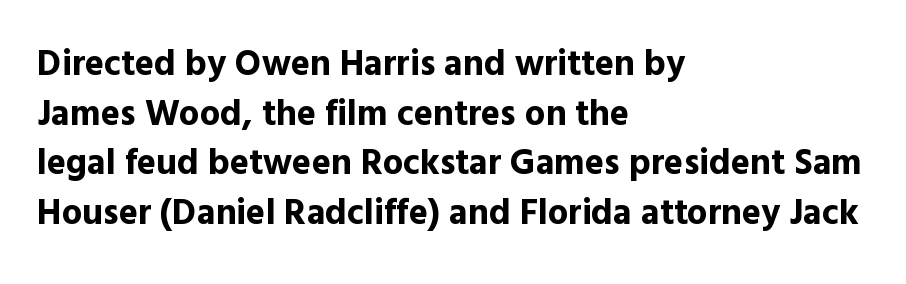
The passage shown has conventional tracking throughout. The rendering uses natural spacing where letterforms have individual widths. Stroke terminals: plain, sans-serif. The rag falls on the right side of this text block. The rendering uses a bold face; every stroke is thick and dark.
